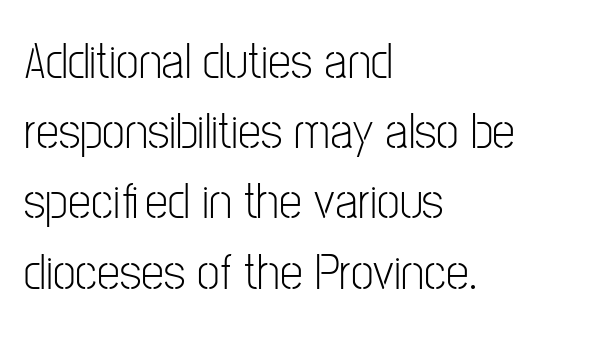
The image shows 52 px light, condensed sans-serif type, upright; set left-aligned, normal line spacing (1.35x), normal letter spacing, not underlined; low stroke contrast and a medium x-height.
